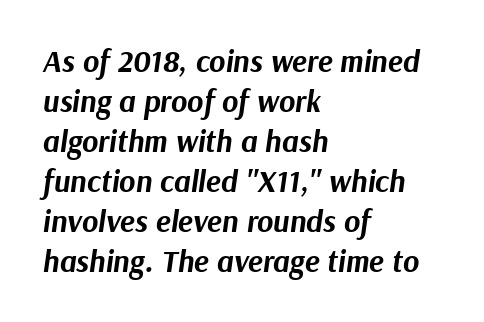
{"italic": "yes", "lean": "right", "slant_degrees": 9, "bold": "yes", "weight": "bold", "width": "normal", "stroke_contrast": "medium", "x_height": "medium", "monospaced": "no", "underline": "no", "align": "left", "line_spacing": "normal", "line_spacing_ratio": 1.29, "letter_spacing": "normal", "letter_spacing_em": 0.0, "glyph_px": 31}
